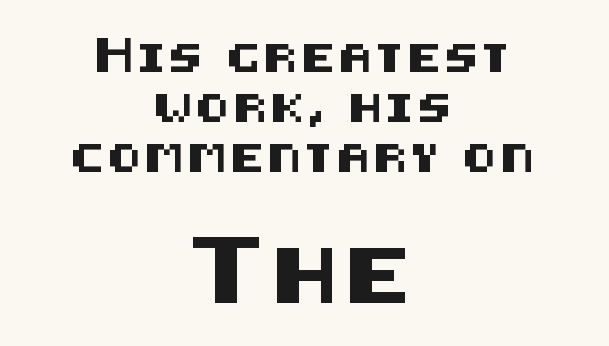
Unlike a traditional serif, this face leaves its strokes unadorned. Both edges are ragged and mirror each other, which tells us the setting is centered. Visually, the bottom section dominates because its glyphs are scaled up. Nope, not italic — everything's standing straight. Plain, unruled lines of type.
